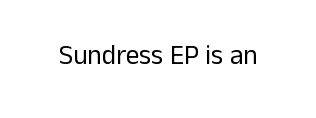
The image shows 27 px text type, upright; set normal letter spacing, not underlined.
